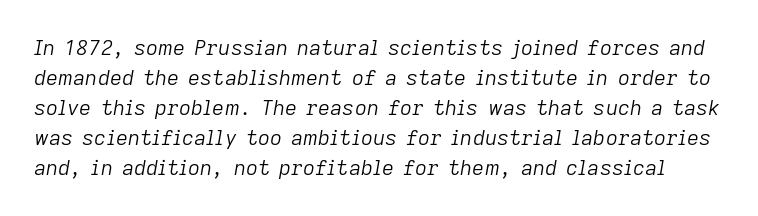
Q: Is the text bold? A: No.
Q: Is the text italic (slanted)? A: Yes, it leans right by about 9 degrees.
Q: Is the text underlined? A: No.
Q: Is the spacing between letters normal or unusually wide? A: Normal.
Q: Is the spacing between lines tight, normal or loose? A: Normal.
